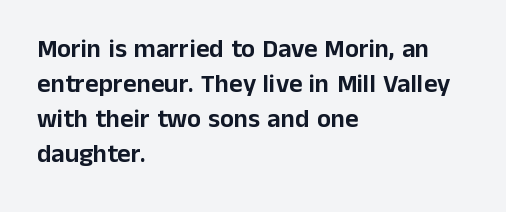
Q: Is the text italic (slanted)? A: No, it is upright.
Q: Is the text underlined? A: No.
Q: How is the paragraph aligned? A: Left-aligned.
Q: Is the spacing between letters normal or unusually wide? A: Normal.
Q: Is the spacing between lines tight, normal or loose? A: Normal.
